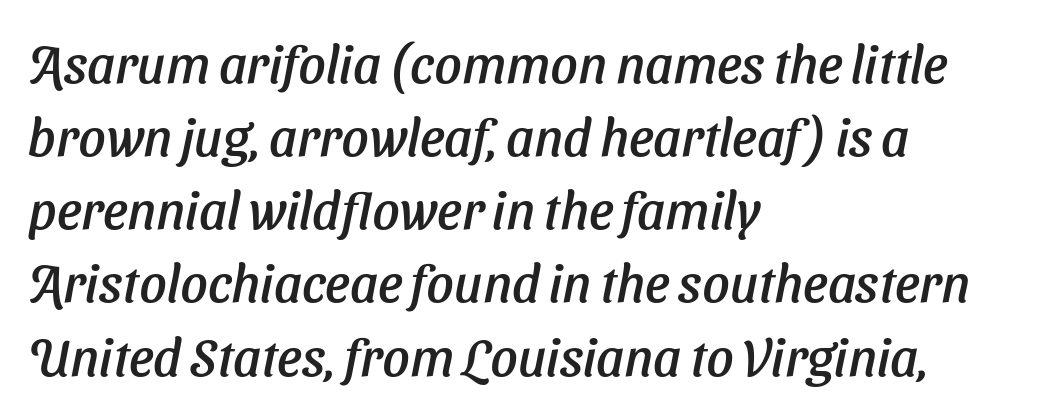
{"width": "normal", "stroke_contrast": "low", "x_height": "medium", "monospaced": "no", "underline": "no", "align": "left", "line_spacing": "normal", "line_spacing_ratio": 1.38, "letter_spacing": "normal", "letter_spacing_em": 0.0, "glyph_px": 53}
